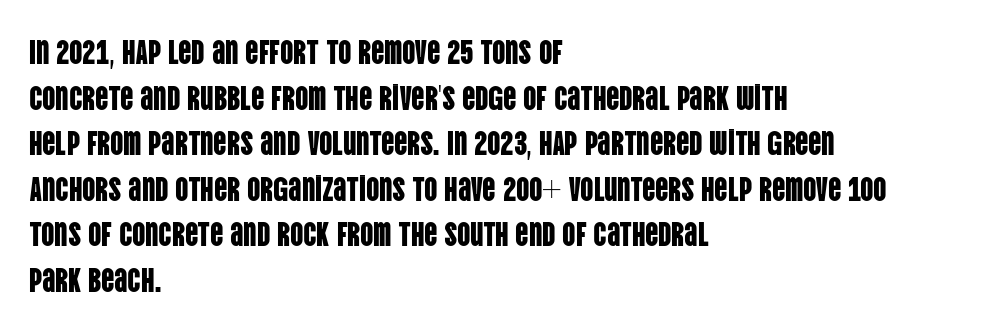
{"serif": "no", "italic": "no", "width": "condensed", "stroke_contrast": "low", "x_height": "large", "monospaced": "no", "underline": "no", "align": "left", "line_spacing": "normal", "line_spacing_ratio": 1.38, "letter_spacing": "normal", "letter_spacing_em": 0.0, "glyph_px": 33}
